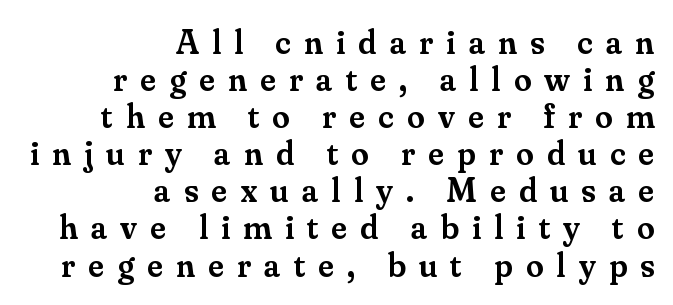
The image shows 35 px semibold serif type, upright; set right-aligned, tight line spacing (1.06x), unusually wide letter spacing (+0.38 em), not underlined; medium stroke contrast and a small x-height.
